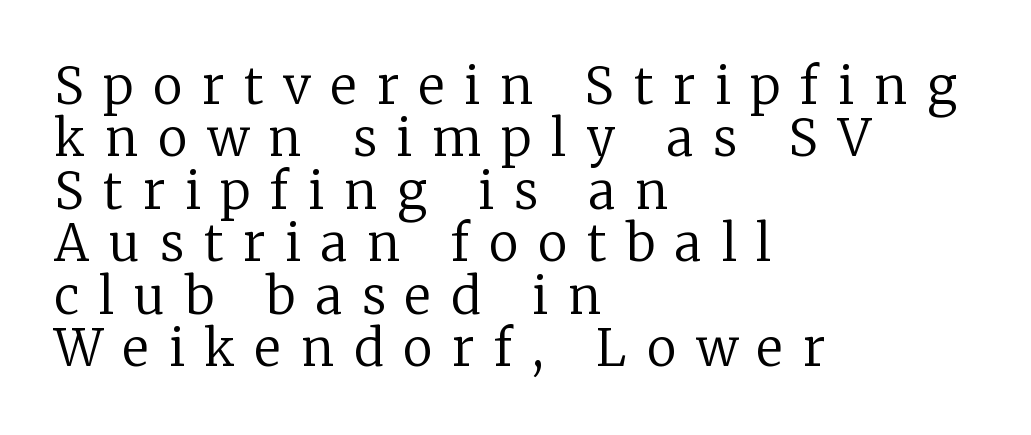
Each new line begins almost immediately beneath the previous one. Type style note: has serifs. This rendering uses left alignment, leaving the right contour irregular. Weight class: somewhere from thin through regular.
